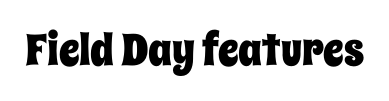
Q: Is the text italic (slanted)? A: No, it is upright.
Q: Is the text underlined? A: No.
Q: Is the spacing between letters normal or unusually wide? A: Normal.
Q: Width (condensed, normal, or wide)? A: Condensed.
Q: Stroke contrast? A: Low.
Q: x-height? A: Large.
Q: Monospaced? A: No.
